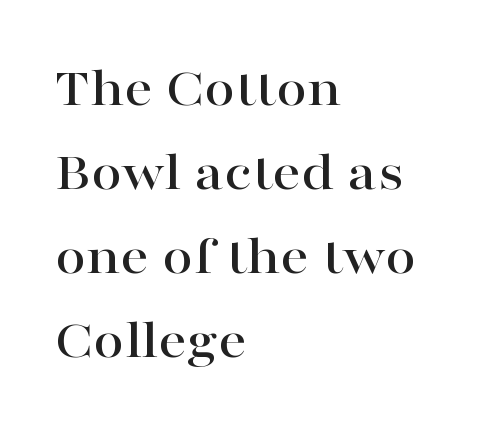
Looks like regular typesetting: each glyph gets only the width it needs. Short note: letters normally spaced. Interline gaps are of average width in this sample. These lines are composed in type with serifs. Just letters on the line, the space beneath them empty. The paragraph shown leans on its left margin.
